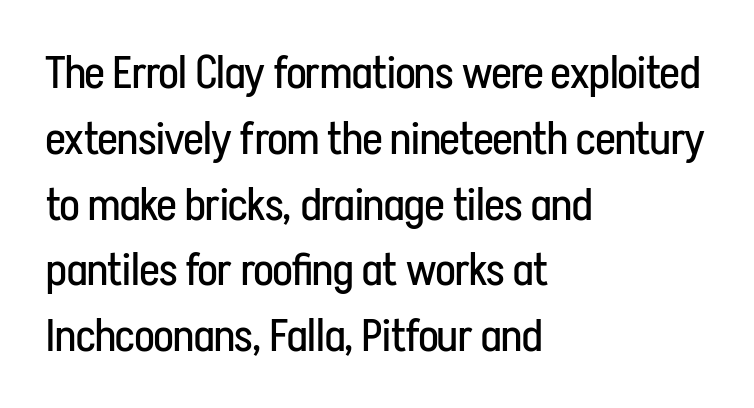
The rendering uses natural spacing where letterforms have individual widths. Observe the ordinary spacing: letters are neighbours, not strangers. Vertical stems look standard width or narrower in stroke. Does the lettering tilt? It doesn't — this is upright. A bare baseline throughout the passage.
